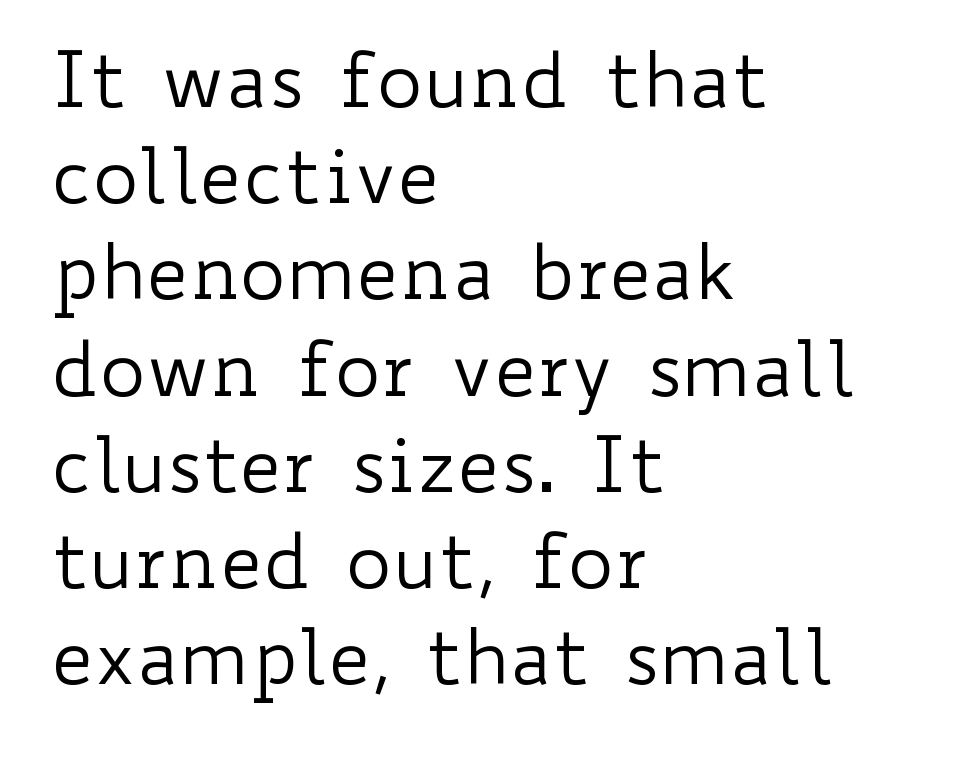
This sample is left-justified, so line endings fall wherever the words run out. Compared with typical paragraphs, the rows here are spaced about the same. The axis of the letterforms is exactly vertical. Nobody drew a line under any word here.
